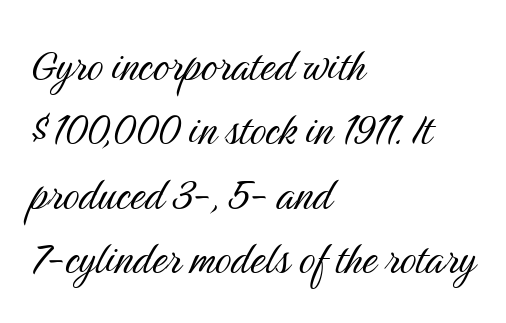
Q: Is the text bold? A: No.
Q: Is the text italic (slanted)? A: Yes.
Q: Is the typeface a serif or a sans-serif typeface? A: Sans-serif.
Q: Is the text underlined? A: No.
Q: How is the paragraph aligned? A: Left-aligned.
Q: Is the spacing between letters normal or unusually wide? A: Normal.
Q: Is the spacing between lines tight, normal or loose? A: Normal.
Q: Width (condensed, normal, or wide)? A: Condensed.
Q: Stroke contrast? A: Medium.
Q: x-height? A: Medium.
Q: Monospaced? A: No.
